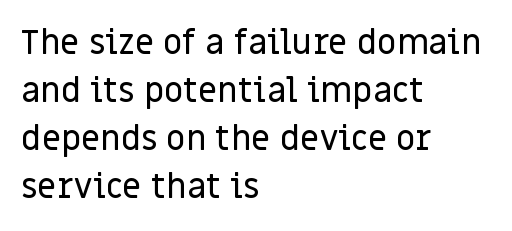
The image shows 34 px sans-serif type, upright; set left-aligned, normal line spacing (1.41x), normal letter spacing, not underlined; low stroke contrast and a large x-height.
